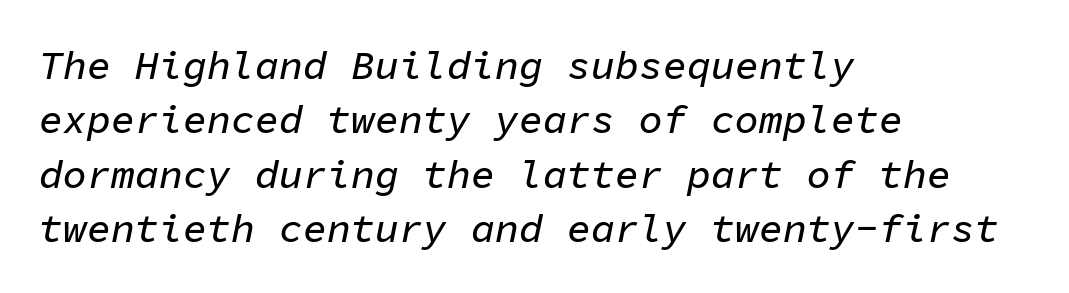
The image shows 40 px text type, italic (leaning right), monospaced; set left-aligned, normal line spacing (1.36x), normal letter spacing, not underlined; low stroke contrast and a medium x-height.
